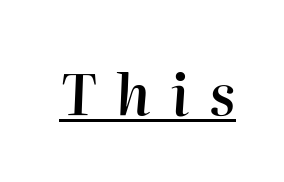
Q: Is the text bold? A: Semi-bold.
Q: Is the text italic (slanted)? A: Yes, it leans right by about 2 degrees.
Q: Is the text underlined? A: Yes.
Q: Is the spacing between letters normal or unusually wide? A: Unusually wide.
Q: Width (condensed, normal, or wide)? A: Normal.
Q: Stroke contrast? A: High.
Q: x-height? A: Medium.
Q: Monospaced? A: No.
